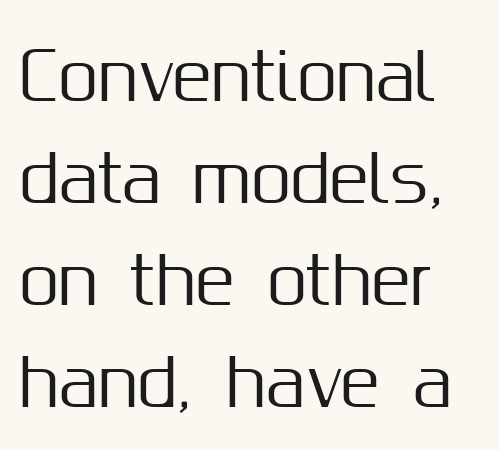
Q: Is the text italic (slanted)? A: No, it is upright.
Q: Is the typeface a serif or a sans-serif typeface? A: Sans-serif.
Q: Is the text underlined? A: No.
Q: Is the spacing between letters normal or unusually wide? A: Normal.
Q: Is the spacing between lines tight, normal or loose? A: Normal.
Q: Width (condensed, normal, or wide)? A: Normal.
Q: Stroke contrast? A: Medium.
Q: x-height? A: Medium.
Q: Monospaced? A: No.
